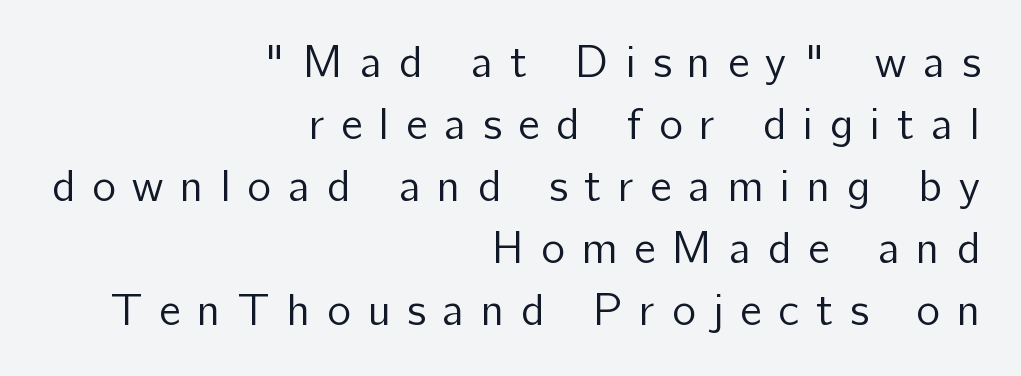
Q: Is the text bold? A: No.
Q: Is the text italic (slanted)? A: No, it is upright.
Q: Is the typeface a serif or a sans-serif typeface? A: Sans-serif.
Q: Is the text underlined? A: No.
Q: How is the paragraph aligned? A: Right-aligned.
Q: Is the spacing between letters normal or unusually wide? A: Unusually wide.
Q: Is the spacing between lines tight, normal or loose? A: Normal.
Q: Width (condensed, normal, or wide)? A: Normal.
Q: Stroke contrast? A: Low.
Q: x-height? A: Medium.
Q: Monospaced? A: No.
